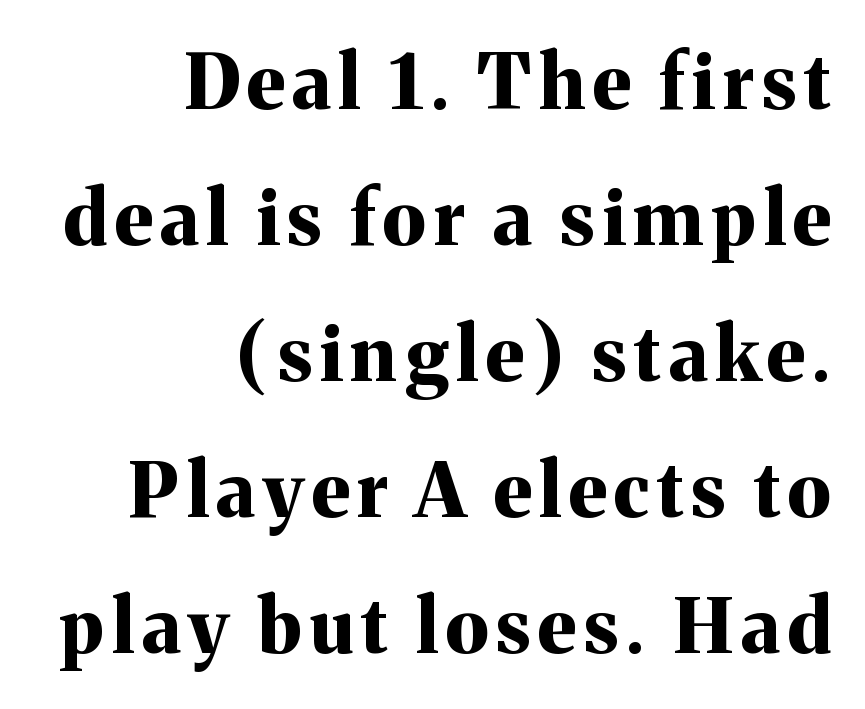
{"serif": "yes", "italic": "no", "bold": "yes", "weight": "bold", "width": "normal", "stroke_contrast": "medium", "x_height": "medium", "monospaced": "no", "underline": "no", "align": "right", "line_spacing_ratio": 1.79, "glyph_px": 76}
